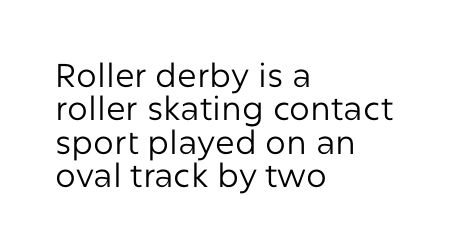
Q: Is the text bold? A: No.
Q: Is the text italic (slanted)? A: No, it is upright.
Q: Is the typeface a serif or a sans-serif typeface? A: Sans-serif.
Q: Is the text underlined? A: No.
Q: How is the paragraph aligned? A: Left-aligned.
Q: Is the spacing between letters normal or unusually wide? A: Normal.
Q: Is the spacing between lines tight, normal or loose? A: Tight.
Q: Width (condensed, normal, or wide)? A: Normal.
Q: Stroke contrast? A: Low.
Q: x-height? A: Medium.
Q: Monospaced? A: No.
